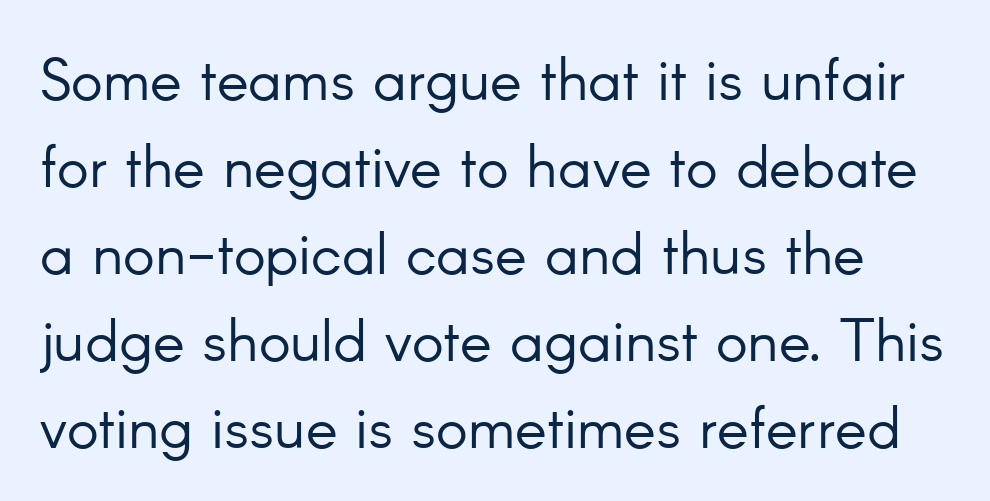
{"serif": "no", "italic": "no", "bold": "no", "weight": "light", "width": "normal", "stroke_contrast": "low", "x_height": "small", "monospaced": "no", "underline": "no", "line_spacing": "normal", "line_spacing_ratio": 1.45, "letter_spacing": "normal", "letter_spacing_em": 0.0, "glyph_px": 60}
